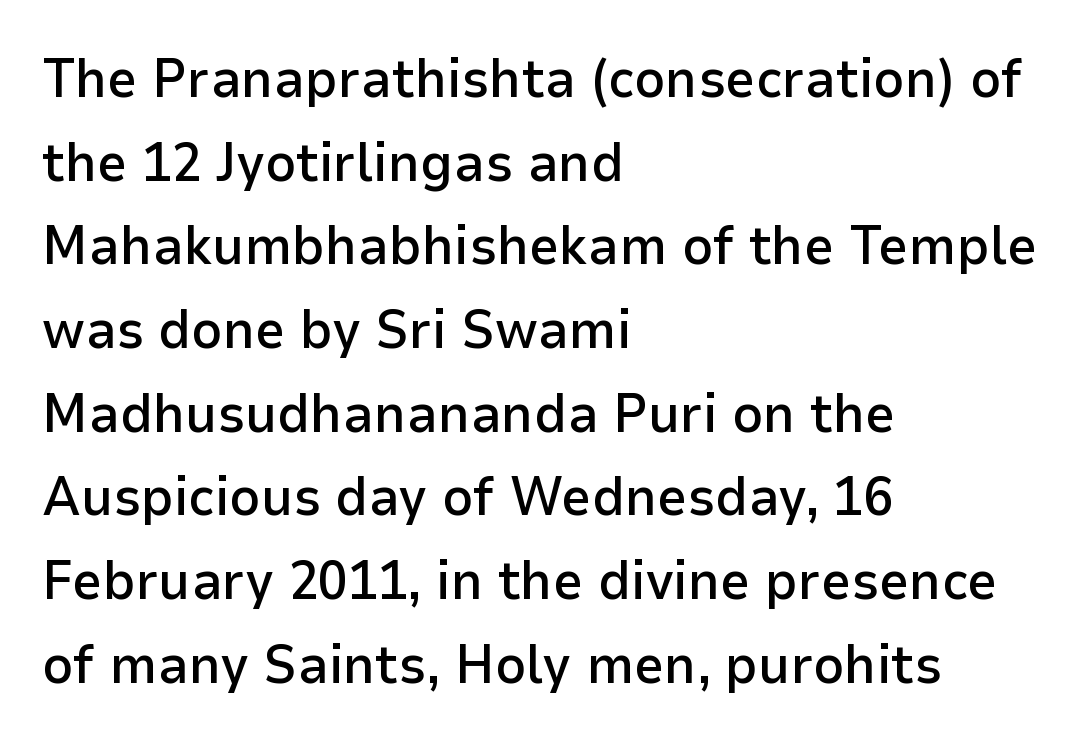
Upright lettering throughout. Grotesque or geometric, the face here clearly has no serifs. You could not count columns in this text — the font is proportionally spaced. Regular leading.
